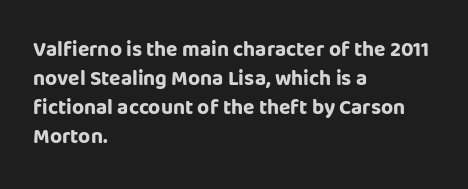
The lines are quadded left. These lines keep a tight, regular rhythm from letter to letter. The gap between lines stays unmarked. It's the straight-up-and-down kind of type. The rendering uses a moderate line-height, typical for paragraphs. Pretty heavy lettering here — definitely bold.
